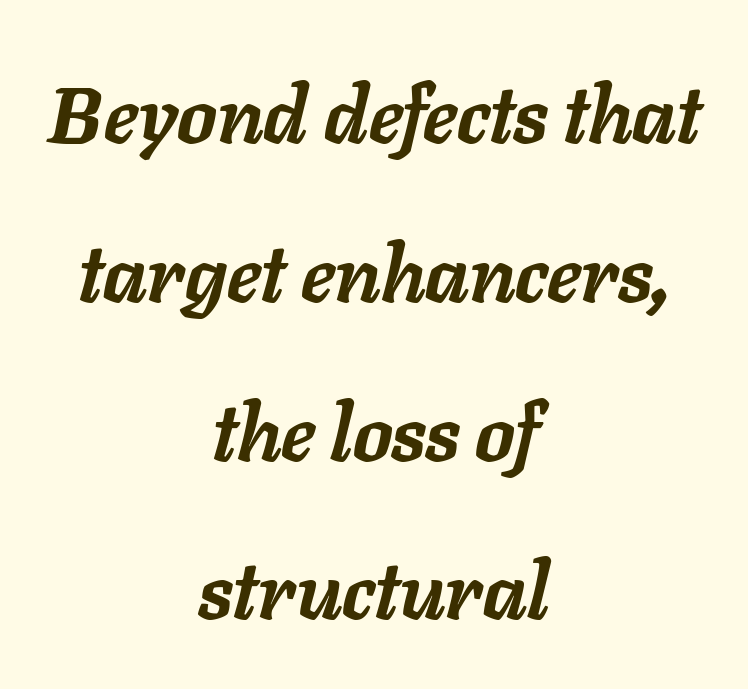
The image shows 79 px semibold type, italic (leaning right); set centered, loose line spacing (2.01x), normal letter spacing, not underlined; low stroke contrast and a medium x-height.
